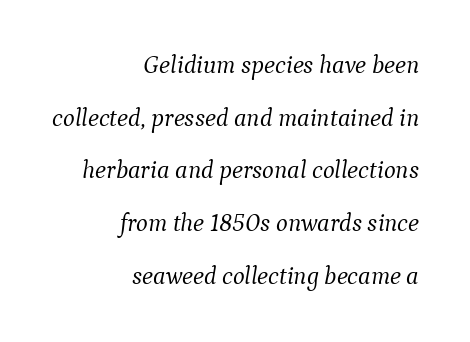
The image shows 25 px text type, italic (leaning right); set right-aligned, loose line spacing (2.11x), normal letter spacing, not underlined.
